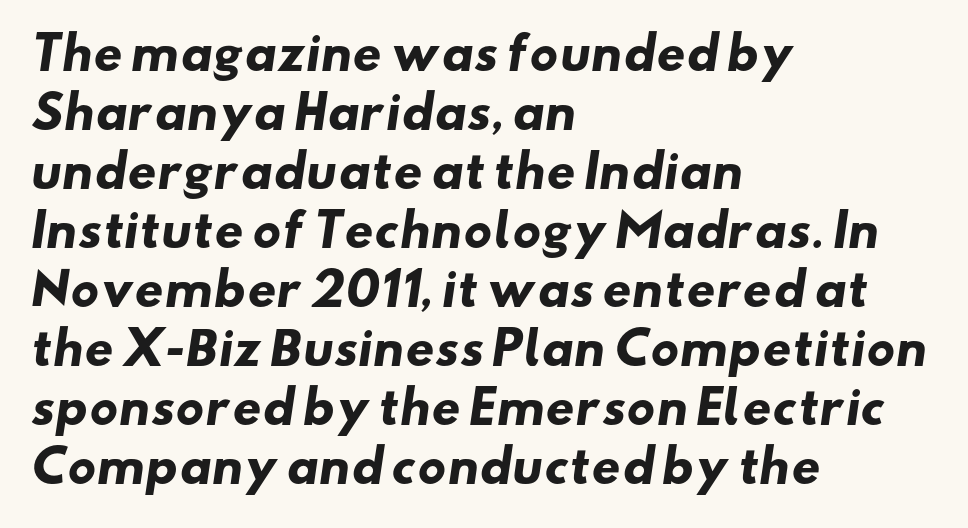
Does the type have serifs? No, each stem ends abruptly. Reading down the block, your eye returns to a fixed left position each line. The rendering keeps characters at their native spacing. Thick stems and heavy bowls — unmistakably bold.
